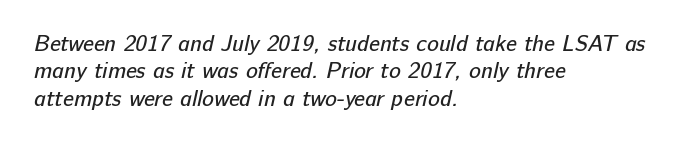
Does extra space separate the letters? No, they use regular spacing. Is the stroke heavy? The answer is a plain regular-or-lighter. Descenders are the only things crossing below the line. The paragraph shown leans on its left margin.
